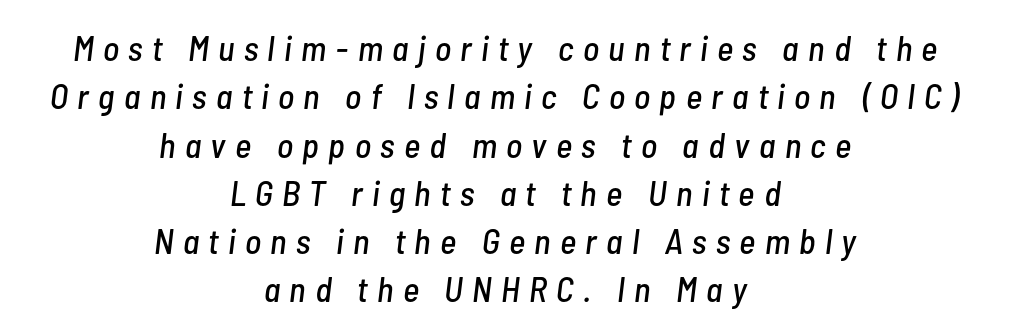
{"italic": "yes", "lean": "right", "slant_degrees": 7, "width": "condensed", "stroke_contrast": "low", "x_height": "medium", "monospaced": "no", "underline": "no", "align": "center", "line_spacing": "normal", "line_spacing_ratio": 1.38, "letter_spacing": "wide", "letter_spacing_em": 0.27, "glyph_px": 35}
